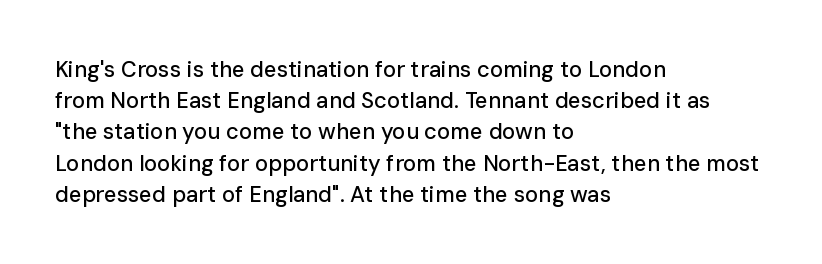
Nope, not italic — everything's standing straight. You could call the tracking neutral — neither tight nor loose. Descenders hang freely into open space. Vertical spacing — default. The compositor pushed each line to the left boundary.
